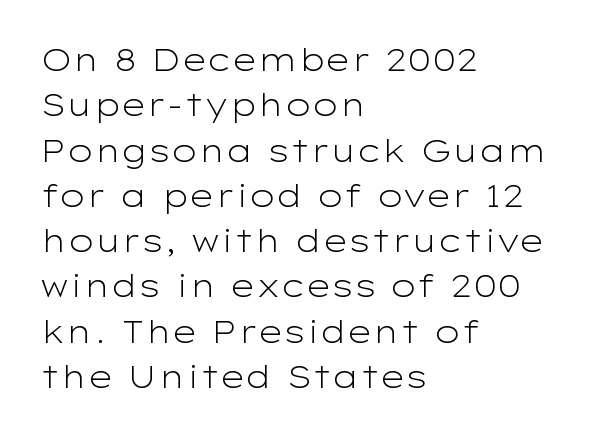
This rendering employs a face without finishing strokes, i.e., a sans-serif. Here the designer chose a conventional face with non-uniform glyph widths. Posture: upright roman. Rule under the text: the space is simply empty.
